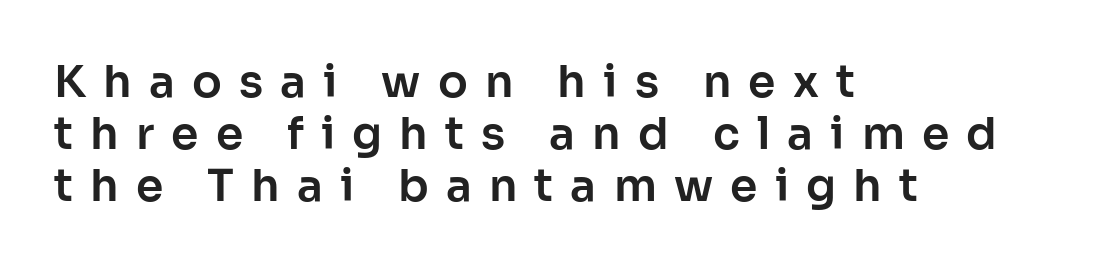
{"serif": "no", "italic": "no", "width": "normal", "stroke_contrast": "low", "x_height": "medium", "monospaced": "no", "underline": "no", "align": "left", "line_spacing_ratio": 1.18, "letter_spacing": "wide", "letter_spacing_em": 0.39, "glyph_px": 44}
